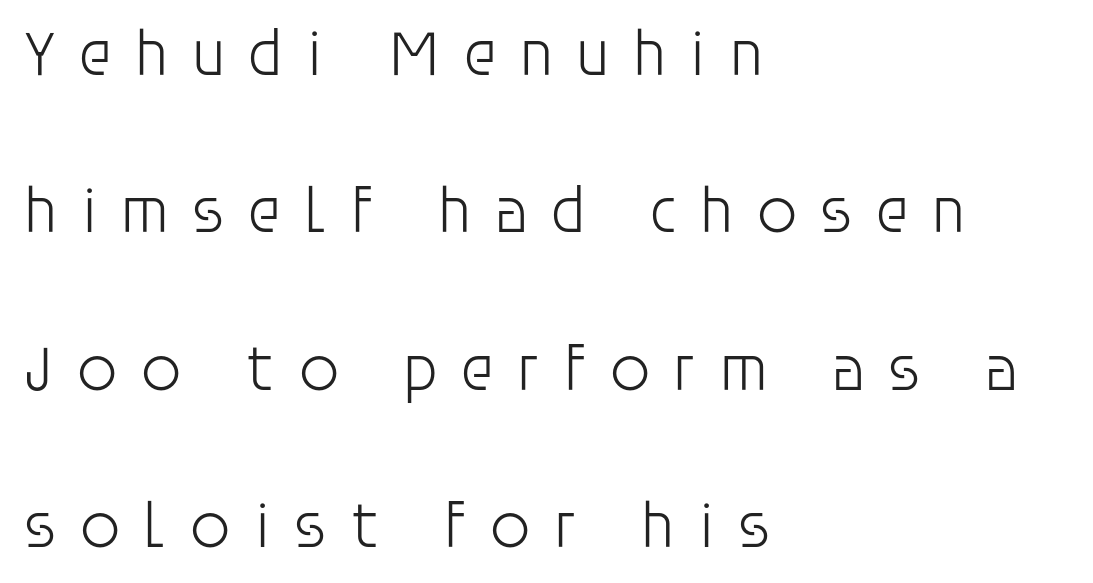
{"serif": "no", "italic": "no", "bold": "no", "weight": "light", "width": "normal", "stroke_contrast": "low", "x_height": "large", "monospaced": "no", "underline": "no", "align": "left", "line_spacing": "loose", "line_spacing_ratio": 2.42, "letter_spacing": "wide", "letter_spacing_em": 0.33, "glyph_px": 65}
